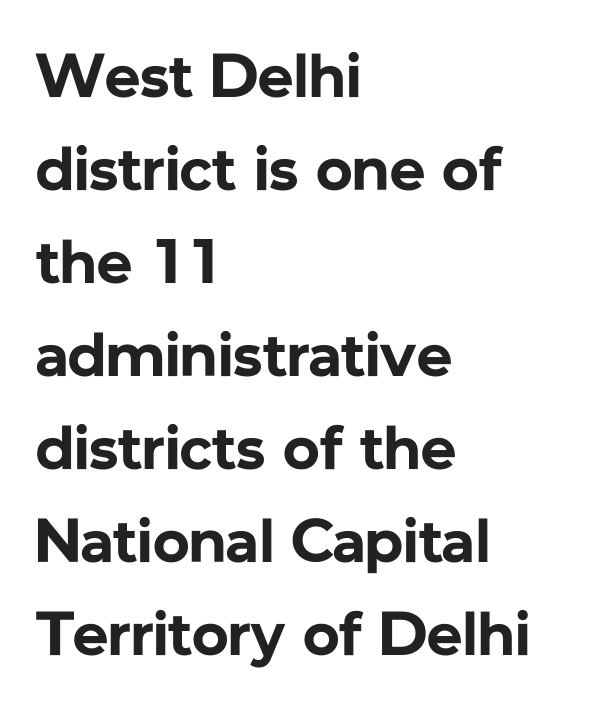
The rendering uses natural spacing where letterforms have individual widths. Each word holds together tightly as a unit, with standard inter-letter gaps. Notice how descenders clear the ascenders below comfortably — that's standard leading. Rule under the text: the space is simply empty. Bold? Absolutely — the strokes are thick and heavy.
